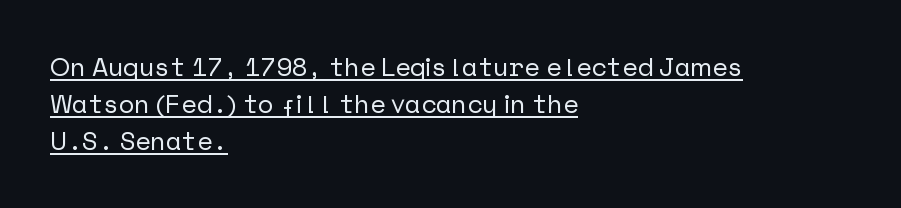
The image shows 26 px text type, upright; set left-aligned, normal line spacing (1.42x), normal letter spacing, underlined.
